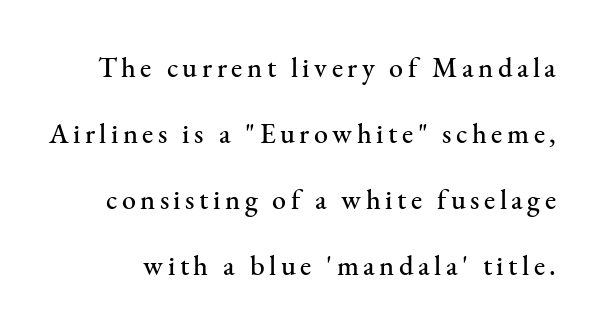
In terms of letterform style, serifs are clearly present. Vertically, the passage feels expansive, rows floating well apart. Clear beneath every line of the passage. You could not count columns in this text — the font is proportionally spaced.
